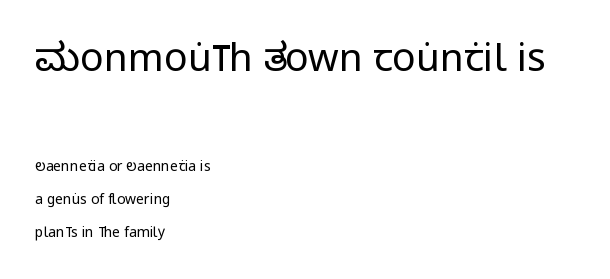
{"serif": "no", "italic": "no", "bold": "no", "weight": "regular", "width": "condensed", "stroke_contrast": "low", "x_height": "large", "monospaced": "no", "underline": "no", "align": "left", "line_spacing": "loose", "line_spacing_ratio": 2.36, "letter_spacing": "normal", "letter_spacing_em": 0.0, "larger_block": "first", "size_ratio": 2.79, "glyph_px": 39}
